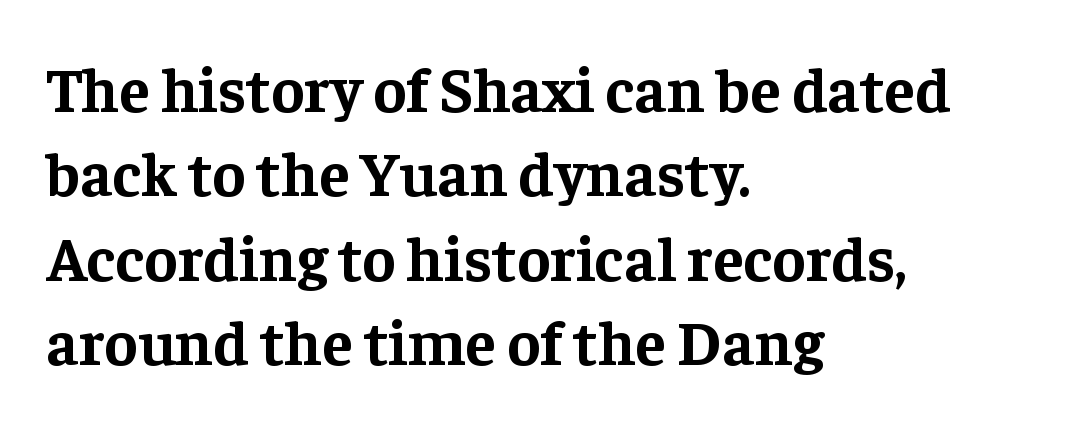
In terms of leading, this rendering sits right in the middle. Think of a printed novel: that variable character pitch is what you see here. Each glyph is drawn with heavy, bold strokes. Look at the bottom of the vertical strokes: they flare into serifs here.
